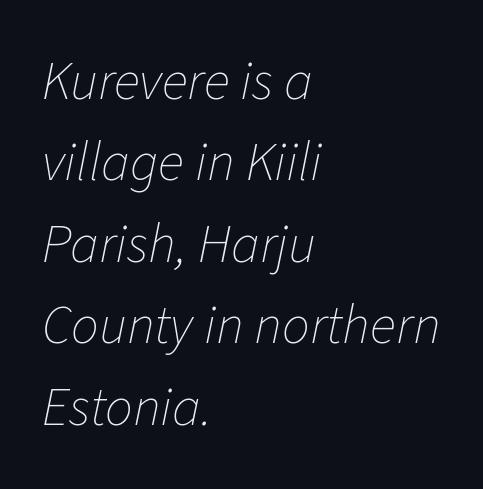
Q: Is the text bold? A: No.
Q: Is the text italic (slanted)? A: Yes, it leans right by about 11 degrees.
Q: Is the text underlined? A: No.
Q: How is the paragraph aligned? A: Left-aligned.
Q: Is the spacing between letters normal or unusually wide? A: Normal.
Q: Is the spacing between lines tight, normal or loose? A: Normal.
Q: Width (condensed, normal, or wide)? A: Normal.
Q: Stroke contrast? A: Low.
Q: x-height? A: Medium.
Q: Monospaced? A: No.
